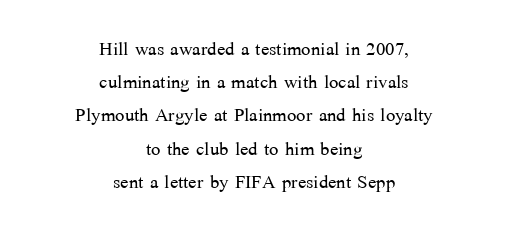
Q: Is the text bold? A: No.
Q: Is the text italic (slanted)? A: No, it is upright.
Q: Is the text underlined? A: No.
Q: How is the paragraph aligned? A: Centered.
Q: Is the spacing between letters normal or unusually wide? A: Normal.
Q: Is the spacing between lines tight, normal or loose? A: Normal.
